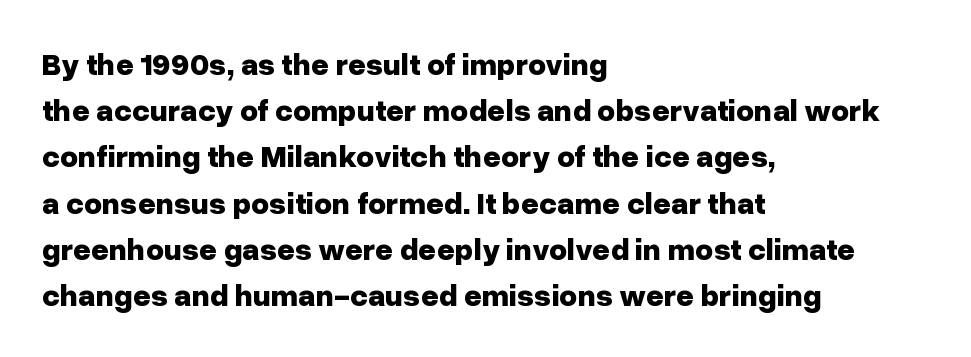
The image shows 31 px bold sans-serif type, upright; set left-aligned, normal line spacing (1.49x), normal letter spacing, not underlined; low stroke contrast and a medium x-height.
